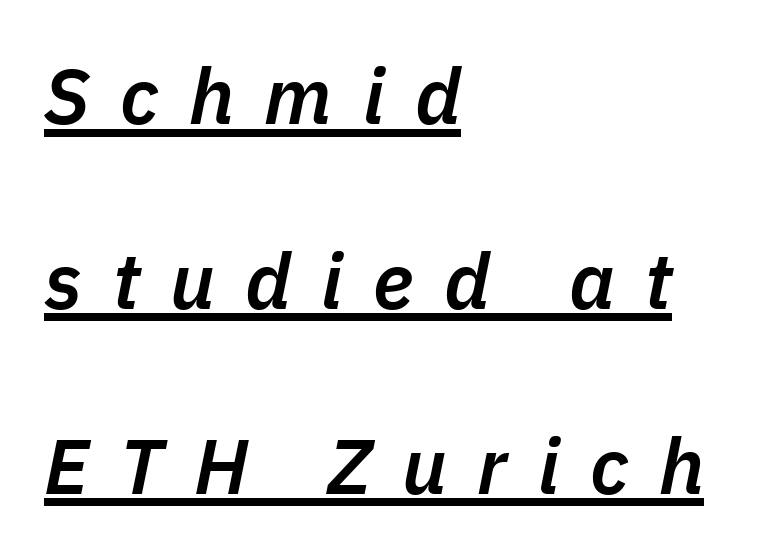
Q: Is the text bold? A: Semi-bold.
Q: Is the text italic (slanted)? A: Yes, it leans right by about 11 degrees.
Q: Is the text underlined? A: Yes.
Q: How is the paragraph aligned? A: Left-aligned.
Q: Is the spacing between letters normal or unusually wide? A: Unusually wide.
Q: Is the spacing between lines tight, normal or loose? A: Loose.
Q: Width (condensed, normal, or wide)? A: Normal.
Q: Stroke contrast? A: Low.
Q: x-height? A: Medium.
Q: Monospaced? A: No.
